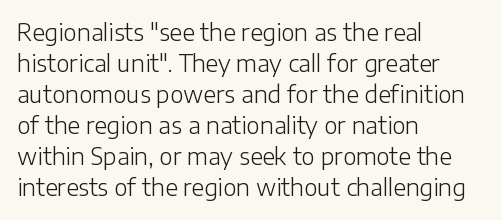
Posture: upright roman. The ragged edge is on the right, which tells us the setting is flush left. Reading down the column, the eye jumps a familiar distance to each next line. The specimen omits any rule beneath the text block's lines. The face looks like a standard text weight, possibly lighter.
